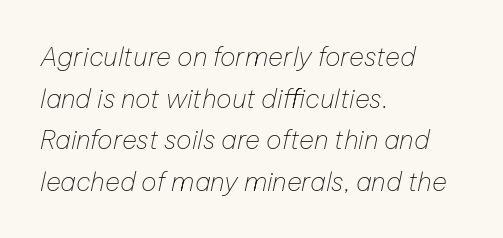
In terms of leading, this rendering sits right in the middle. Words appear dense and cohesive because spacing is normal. The glyphs are unaccompanied by any horizontal stroke below them. The face used here has a pronounced slope to its letters.
